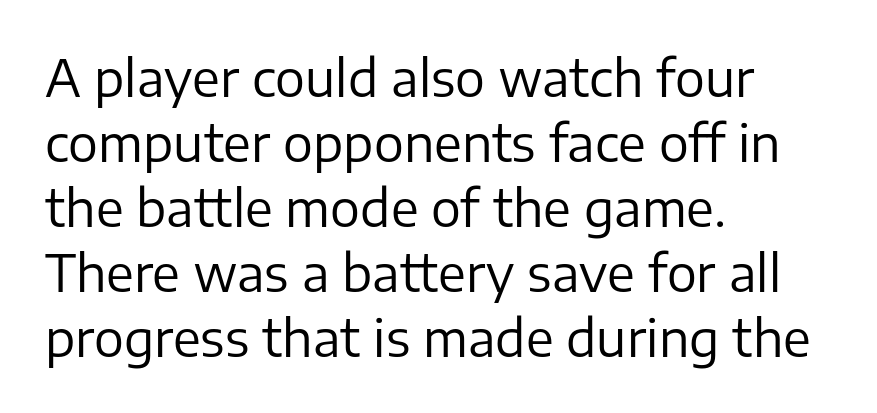
The font family rendered here belongs to the sans-serif group. Bold? No — there's no thickening of the strokes. Here the designer chose a conventional face with non-uniform glyph widths. The gap between lines stays unmarked. Normally led — the rows are evenly, conventionally spaced. Between one letter and the next there's only the usual sliver of space.
